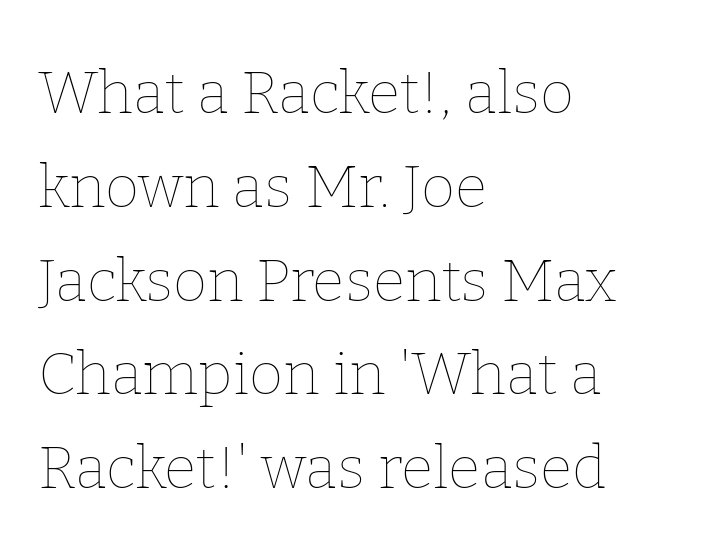
Short and long lines alike share a common starting point at left. Looks like regular typesetting: each glyph gets only the width it needs. Just letters on the line, the space beneath them empty. What stands out about the letter spacing? Nothing — it is the standard amount. This sample keeps an unexceptional amount of space between lines.
